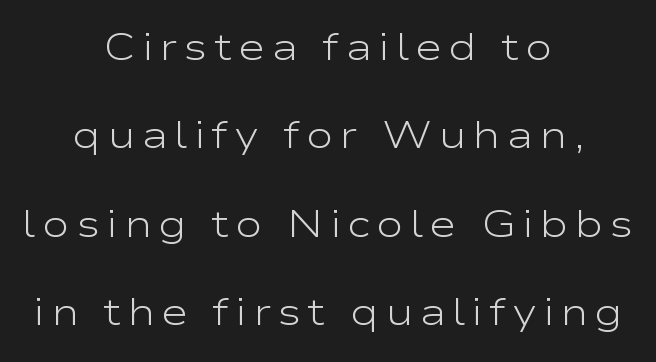
The image shows 37 px light, wide sans-serif type, upright; set centered, loose line spacing (2.39x), not underlined; low stroke contrast and a medium x-height.
